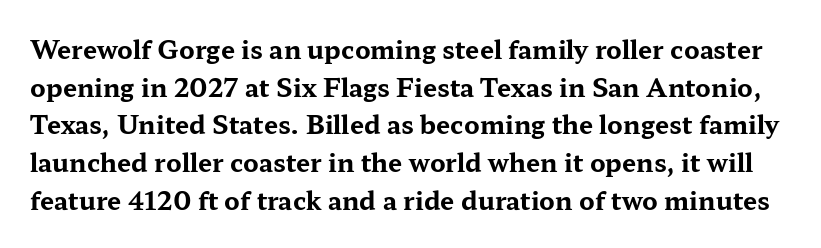
{"italic": "no", "bold": "yes", "underline": "no", "line_spacing": "normal", "line_spacing_ratio": 1.51, "letter_spacing": "normal", "letter_spacing_em": 0.0, "glyph_px": 25}
